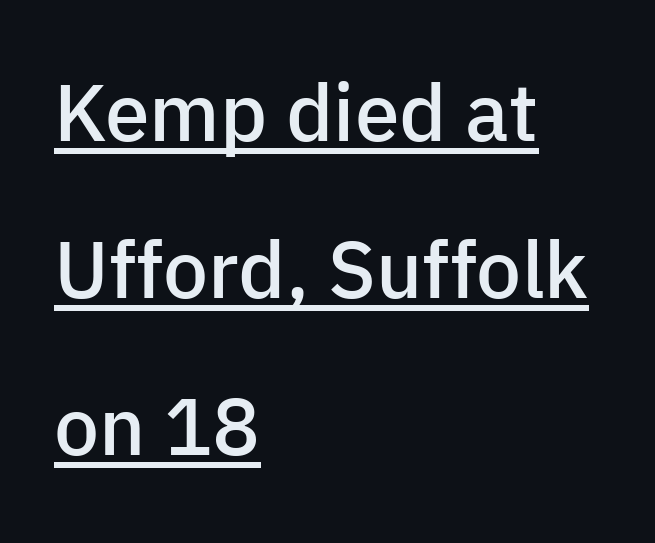
Q: Is the text bold? A: Semi-bold.
Q: Is the text italic (slanted)? A: No, it is upright.
Q: Is the typeface a serif or a sans-serif typeface? A: Sans-serif.
Q: Is the text underlined? A: Yes.
Q: How is the paragraph aligned? A: Left-aligned.
Q: Is the spacing between letters normal or unusually wide? A: Normal.
Q: Is the spacing between lines tight, normal or loose? A: Loose.
Q: Width (condensed, normal, or wide)? A: Normal.
Q: Stroke contrast? A: Low.
Q: x-height? A: Medium.
Q: Monospaced? A: No.
